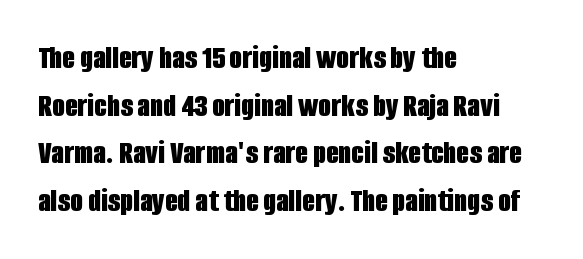
Nope, not italic — everything's standing straight. Unlike a traditional serif, this face leaves its strokes unadorned. Compared with a centered layout, this one pins lines to the left instead. Varying glyph widths throughout — classic text-font behaviour. Short note: letters normally spaced.
